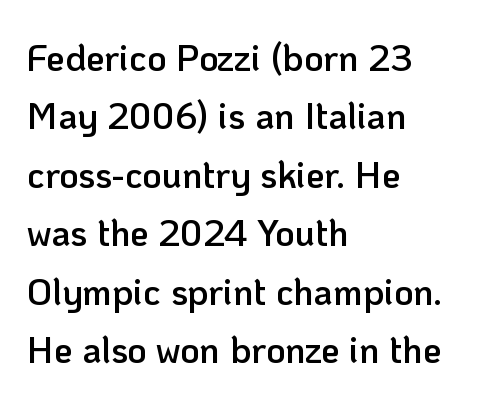
{"serif": "no", "italic": "no", "bold": "semi", "weight": "semibold", "width": "normal", "stroke_contrast": "low", "x_height": "medium", "monospaced": "no", "underline": "no", "align": "left", "line_spacing": "normal", "line_spacing_ratio": 1.58, "letter_spacing": "normal", "letter_spacing_em": 0.0, "glyph_px": 37}
